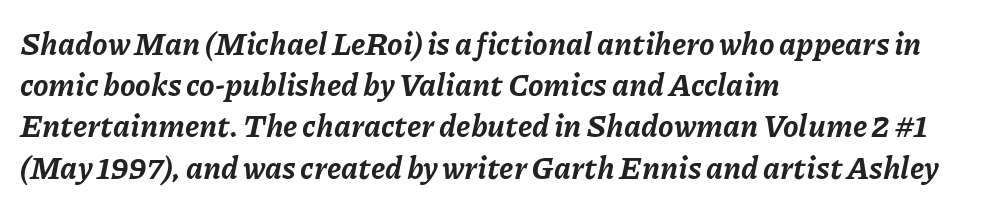
The space directly below the letters is spotless. A normal amount of white space separates one row of letters from the next. Think of a printed novel: that variable character pitch is what you see here. The font is running at its bold setting. The typography opts for an oblique posture over an upright one. Reading down the block, your eye returns to a fixed left position each line.
